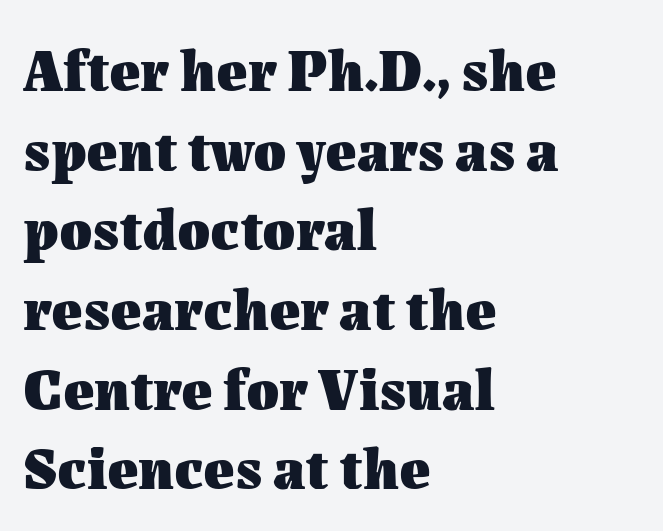
{"italic": "no", "bold": "yes", "weight": "heavy", "width": "normal", "stroke_contrast": "medium", "x_height": "medium", "monospaced": "no", "underline": "no", "align": "left", "line_spacing": "normal", "line_spacing_ratio": 1.35, "letter_spacing": "normal", "letter_spacing_em": 0.0, "glyph_px": 59}
